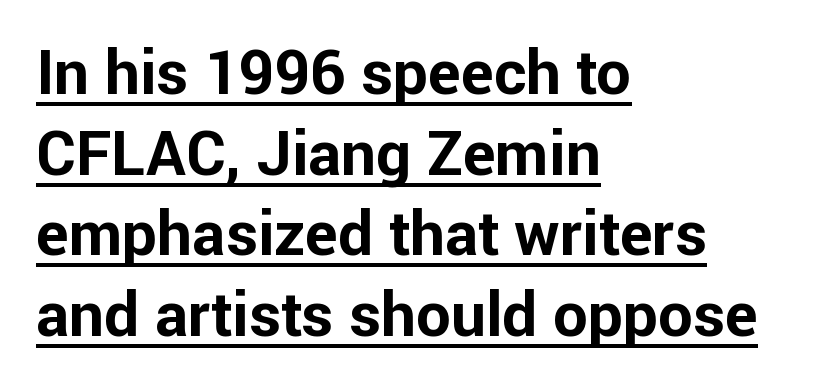
You could not count columns in this text — the font is proportionally spaced. The face used here has the dense, thick strokes of a bold. Check where the strokes stop: nothing finishes them off — pure sans. Each word holds together tightly as a unit, with standard inter-letter gaps. The ragged edge is on the right, which tells us the setting is flush left.
